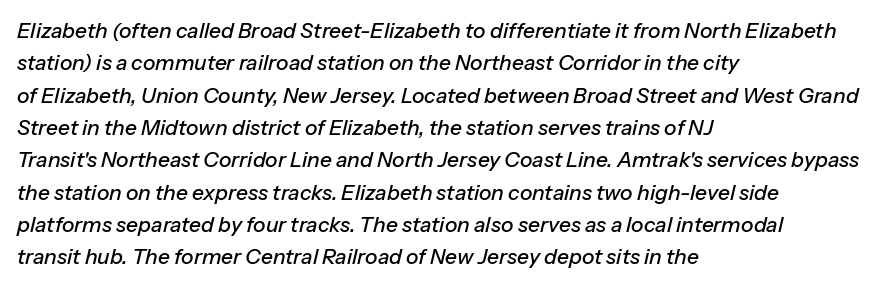
The image shows 21 px text type, italic (leaning right); set left-aligned, normal line spacing (1.54x), normal letter spacing, not underlined.
